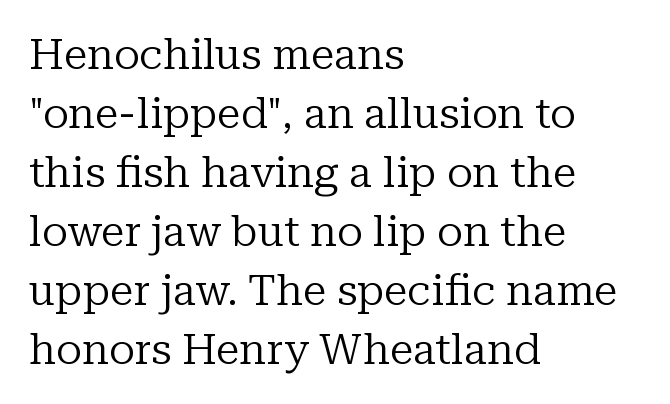
Q: Is the text bold? A: No.
Q: Is the text italic (slanted)? A: No, it is upright.
Q: Is the typeface a serif or a sans-serif typeface? A: Serif.
Q: Is the text underlined? A: No.
Q: How is the paragraph aligned? A: Left-aligned.
Q: Is the spacing between letters normal or unusually wide? A: Normal.
Q: Is the spacing between lines tight, normal or loose? A: Normal.
Q: Width (condensed, normal, or wide)? A: Normal.
Q: Stroke contrast? A: Low.
Q: x-height? A: Medium.
Q: Monospaced? A: No.
